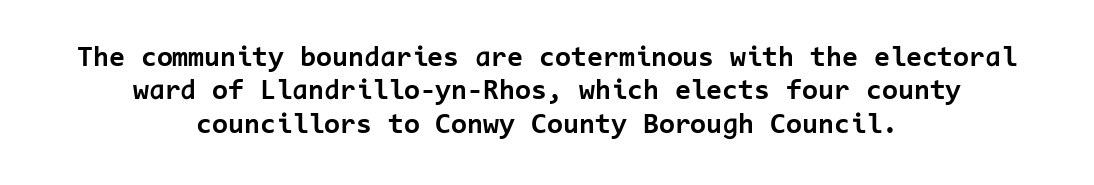
{"serif": "no", "italic": "no", "bold": "yes", "weight": "bold", "width": "normal", "stroke_contrast": "low", "x_height": "medium", "monospaced": "yes", "underline": "no", "align": "center", "line_spacing": "tight", "line_spacing_ratio": 1.15, "letter_spacing": "normal", "letter_spacing_em": 0.0, "glyph_px": 29}
